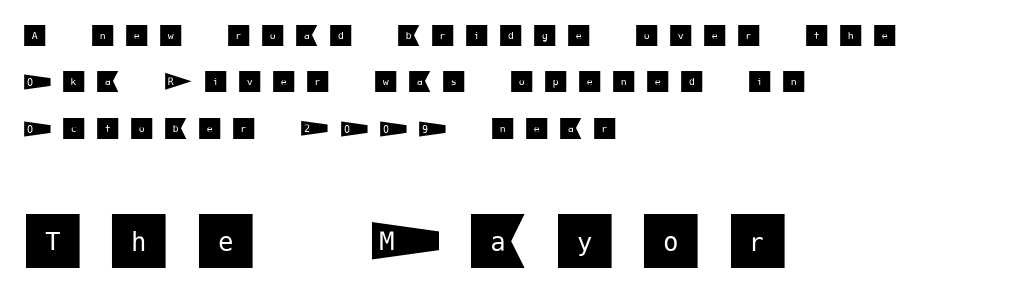
Q: Is the text italic (slanted)? A: No, it is upright.
Q: Is the typeface a serif or a sans-serif typeface? A: Sans-serif.
Q: Is the text underlined? A: No.
Q: How is the paragraph aligned? A: Left-aligned.
Q: Is the spacing between letters normal or unusually wide? A: Unusually wide.
Q: Is the spacing between lines tight, normal or loose? A: Loose.
Q: Which block of text is set in a larger size, the first (top) or the second (bottom)? A: The second (bottom) one.
Q: Width (condensed, normal, or wide)? A: Normal.
Q: Stroke contrast? A: Medium.
Q: x-height? A: Large.
